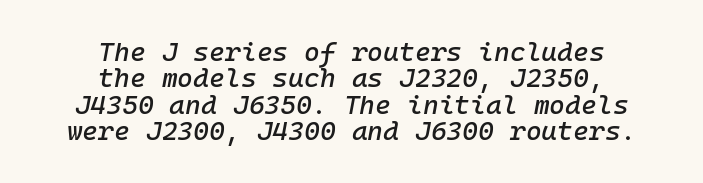
{"italic": "yes", "lean": "right", "slant_degrees": 10, "underline": "no", "align": "center", "line_spacing": "tight", "line_spacing_ratio": 0.98, "letter_spacing": "normal", "letter_spacing_em": 0.0, "glyph_px": 27}
